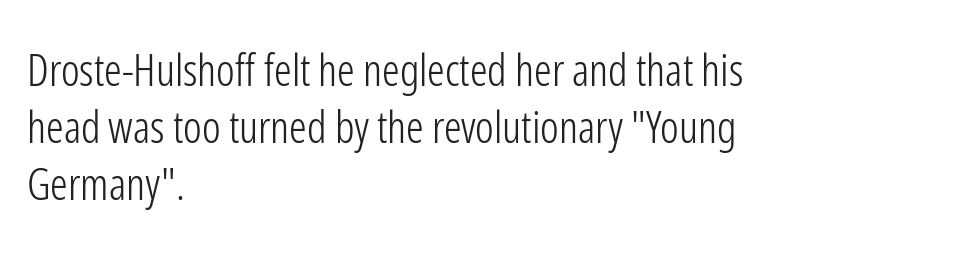
The image shows 44 px light, condensed sans-serif type, upright; set left-aligned, normal line spacing (1.3x), normal letter spacing, not underlined; low stroke contrast and a medium x-height.
